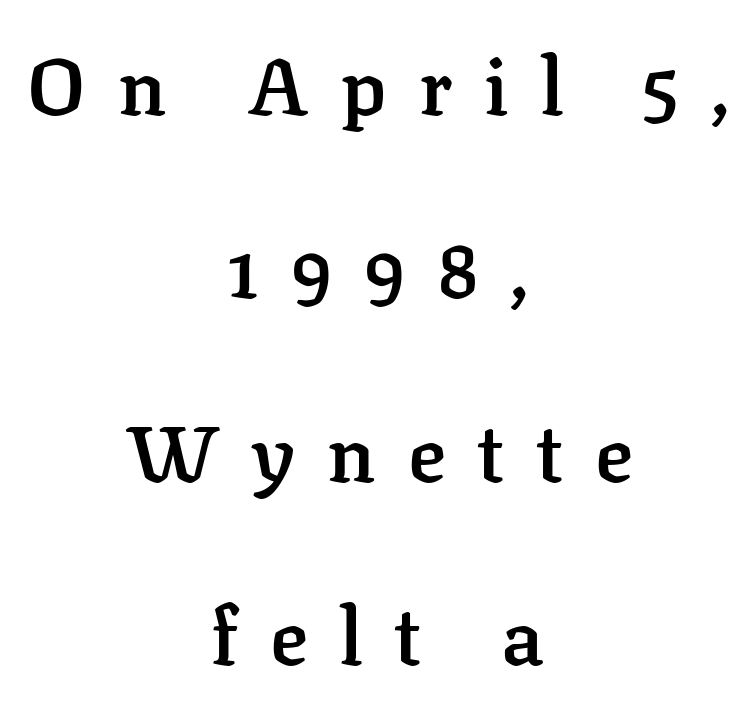
Q: Is the text bold? A: Semi-bold.
Q: Is the text italic (slanted)? A: No, it is upright.
Q: Is the typeface a serif or a sans-serif typeface? A: Serif.
Q: Is the text underlined? A: No.
Q: How is the paragraph aligned? A: Centered.
Q: Is the spacing between letters normal or unusually wide? A: Unusually wide.
Q: Is the spacing between lines tight, normal or loose? A: Loose.
Q: Width (condensed, normal, or wide)? A: Normal.
Q: Stroke contrast? A: Low.
Q: x-height? A: Medium.
Q: Monospaced? A: No.
